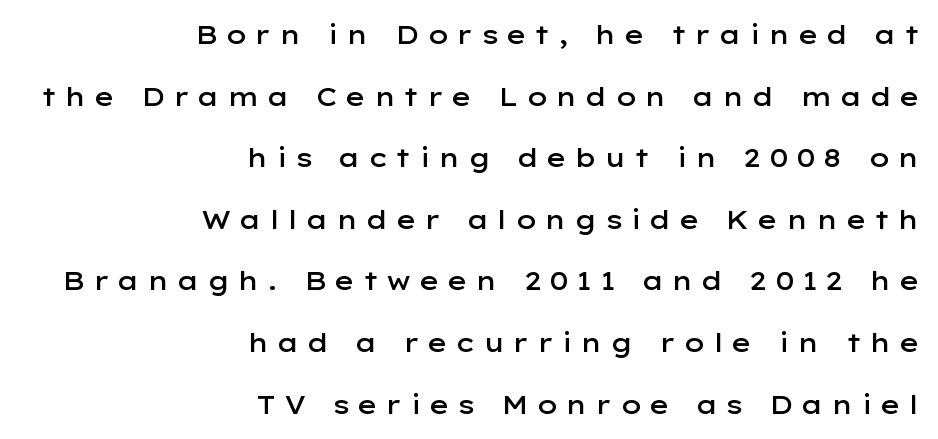
The image shows 26 px text type, upright; set right-aligned, loose line spacing (2.37x), unusually wide letter spacing (+0.28 em), not underlined.
